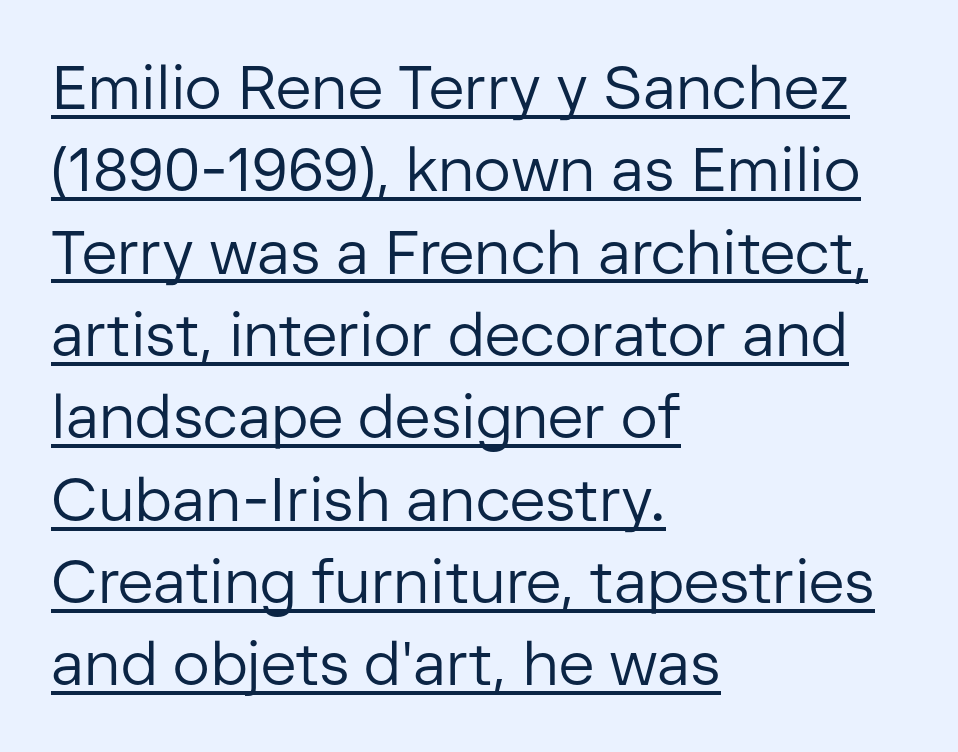
The image shows 61 px regular-weight sans-serif type, upright; set left-aligned, normal line spacing (1.35x), normal letter spacing, underlined; low stroke contrast and a medium x-height.
